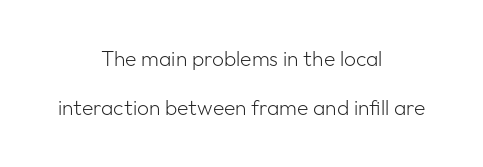
The image shows 21 px text type, upright; set centered, loose line spacing (2.34x), normal letter spacing, not underlined.
